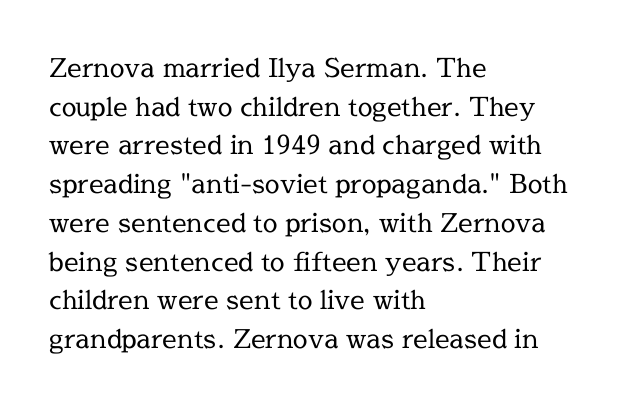
{"italic": "no", "bold": "no", "underline": "no", "align": "left", "line_spacing": "normal", "line_spacing_ratio": 1.49, "letter_spacing": "normal", "letter_spacing_em": 0.0, "glyph_px": 26}
